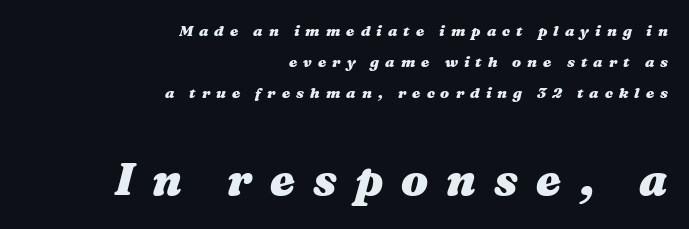
The image shows 45 px heavy, wide type, italic (leaning right); set right-aligned, loose line spacing (2.07x), unusually wide letter spacing (+0.4 em), not underlined; the second (bottom) block is 3.0x larger; medium stroke contrast and a medium x-height.
